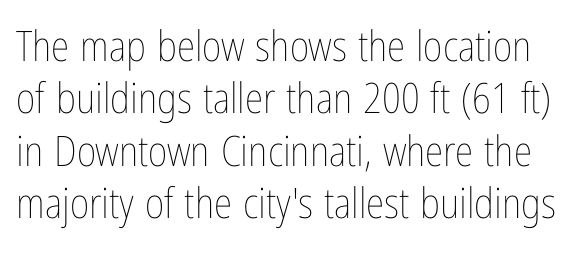
This sample keeps an unexceptional amount of space between lines. Plain, unruled lines of type. Tracking here is standard; glyphs follow each other at the usual distance. Characters remain perfectly vertical along every line.
